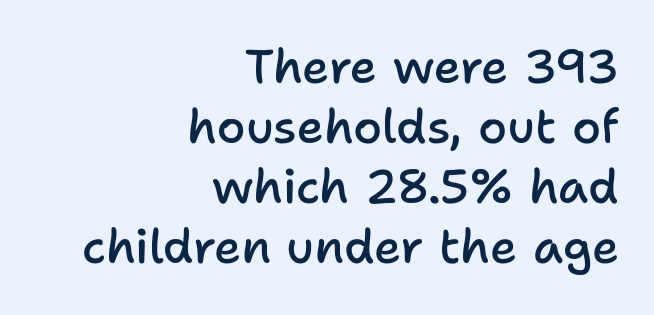
{"serif": "no", "italic": "no", "bold": "semi", "weight": "semibold", "width": "normal", "stroke_contrast": "low", "x_height": "medium", "monospaced": "no", "underline": "no", "align": "right", "line_spacing": "normal", "line_spacing_ratio": 1.28, "letter_spacing": "normal", "letter_spacing_em": 0.0, "glyph_px": 47}
